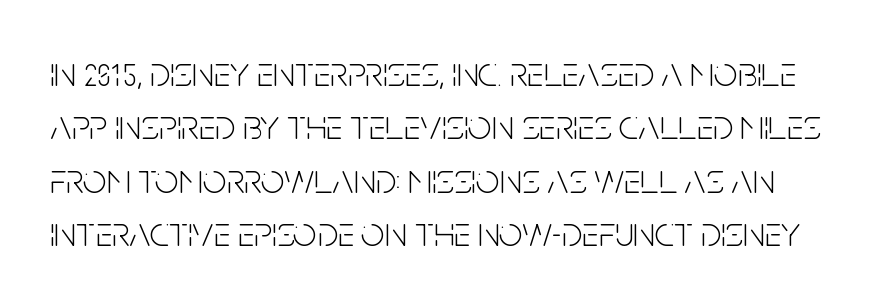
The image shows 42 px light, condensed sans-serif type, upright; set normal line spacing (1.27x), normal letter spacing, not underlined; low stroke contrast and a large x-height.
